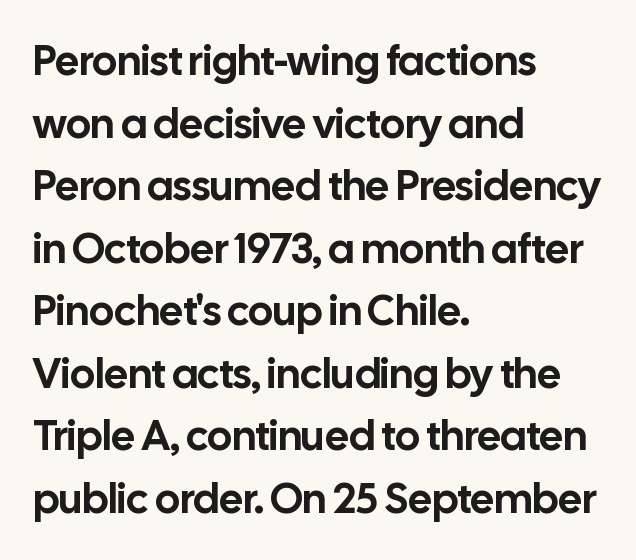
Q: Is the text italic (slanted)? A: No, it is upright.
Q: Is the typeface a serif or a sans-serif typeface? A: Sans-serif.
Q: Is the text underlined? A: No.
Q: How is the paragraph aligned? A: Left-aligned.
Q: Is the spacing between letters normal or unusually wide? A: Normal.
Q: Is the spacing between lines tight, normal or loose? A: Normal.
Q: Width (condensed, normal, or wide)? A: Normal.
Q: Stroke contrast? A: Low.
Q: x-height? A: Medium.
Q: Monospaced? A: No.
